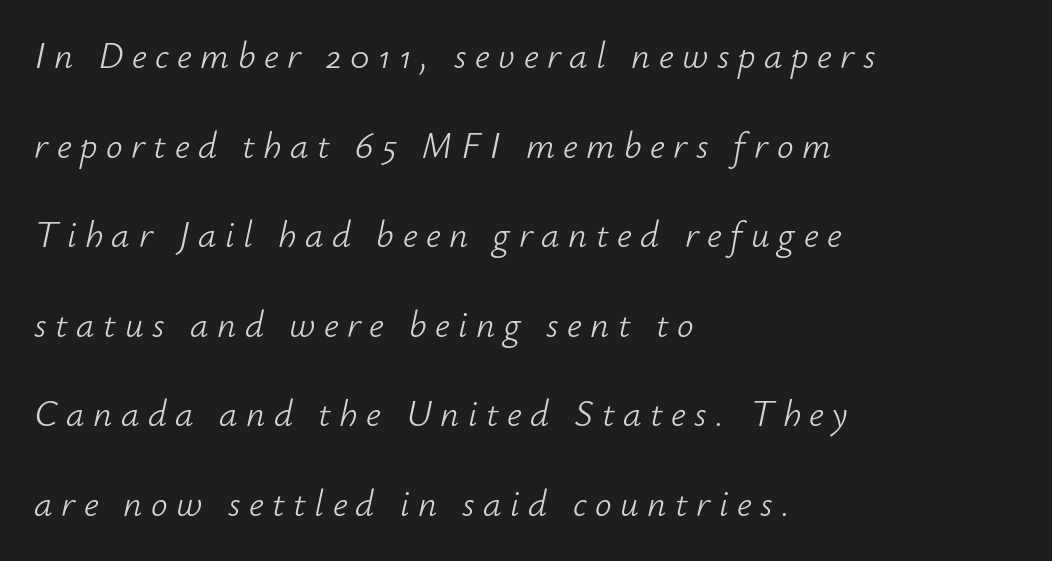
Q: Is the text bold? A: No.
Q: Is the text italic (slanted)? A: Yes, it leans right by about 12 degrees.
Q: Is the text underlined? A: No.
Q: How is the paragraph aligned? A: Left-aligned.
Q: Is the spacing between letters normal or unusually wide? A: Unusually wide.
Q: Is the spacing between lines tight, normal or loose? A: Loose.
Q: Width (condensed, normal, or wide)? A: Normal.
Q: Stroke contrast? A: Low.
Q: x-height? A: Small.
Q: Monospaced? A: No.
